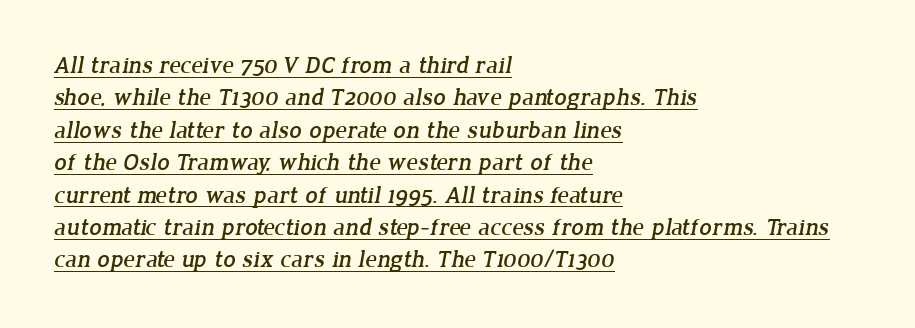
Q: Is the text underlined? A: Yes.
Q: How is the paragraph aligned? A: Left-aligned.
Q: Is the spacing between letters normal or unusually wide? A: Normal.
Q: Is the spacing between lines tight, normal or loose? A: Normal.
